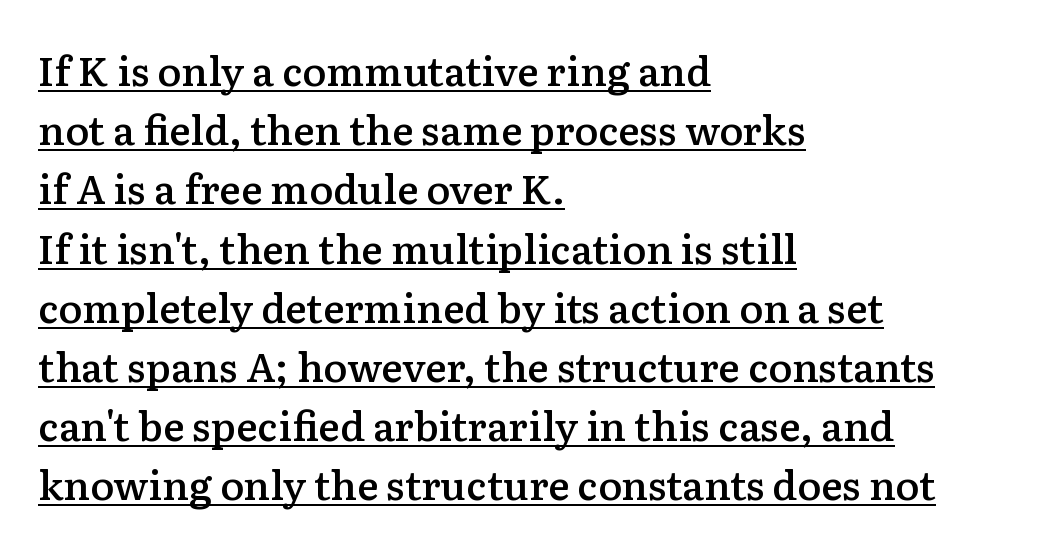
Italic: no, the glyphs are upright roman. The font family rendered here belongs to the serif group. Compared with typical body copy, the letter spacing here is the same. The words here are underlined. The face used here is proportionally spaced, like ordinary book or web type. The lines sit at an ordinary, default distance from one another.
